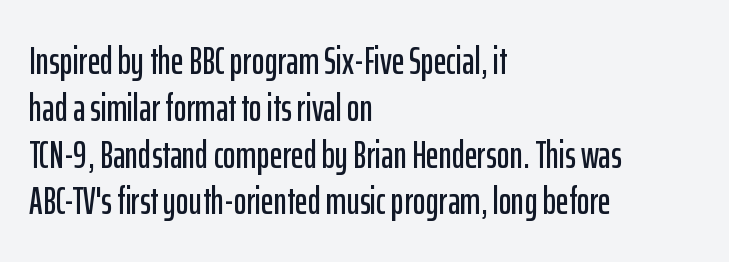
Here the glyphs are tracked normally, forming tight word shapes. Which margin do the lines hug? The left one — the right edge is uneven. If you drew a line through each stem, it would be perfectly vertical. The font family rendered here belongs to the sans-serif group.
